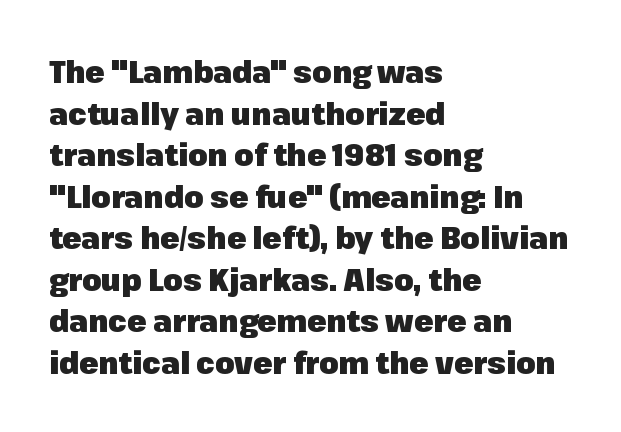
Q: Is the text bold? A: Yes.
Q: Is the text italic (slanted)? A: No, it is upright.
Q: Is the typeface a serif or a sans-serif typeface? A: Sans-serif.
Q: Is the text underlined? A: No.
Q: How is the paragraph aligned? A: Left-aligned.
Q: Is the spacing between letters normal or unusually wide? A: Normal.
Q: Is the spacing between lines tight, normal or loose? A: Normal.
Q: Width (condensed, normal, or wide)? A: Normal.
Q: Stroke contrast? A: Low.
Q: x-height? A: Medium.
Q: Monospaced? A: No.
